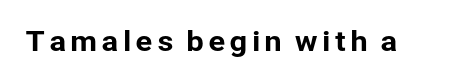
The image shows 28 px sans-serif type, upright; set not underlined; low stroke contrast and a medium x-height.
